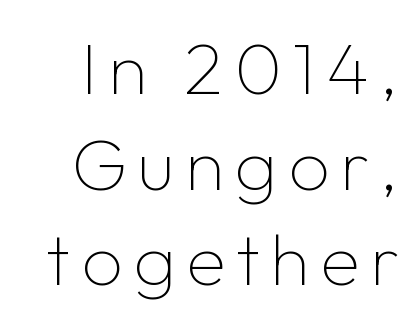
Q: Is the text bold? A: No.
Q: Is the text italic (slanted)? A: No, it is upright.
Q: Is the typeface a serif or a sans-serif typeface? A: Sans-serif.
Q: Is the text underlined? A: No.
Q: Is the spacing between lines tight, normal or loose? A: Normal.
Q: Width (condensed, normal, or wide)? A: Normal.
Q: Stroke contrast? A: Low.
Q: x-height? A: Medium.
Q: Monospaced? A: No.
